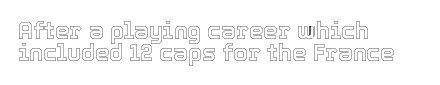
The image shows 23 px text type, upright; set left-aligned, tight line spacing (0.96x), normal letter spacing, not underlined.
